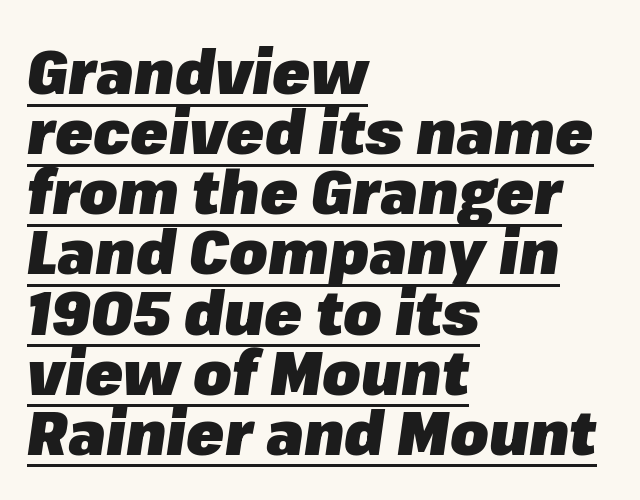
The image shows 62 px heavy type, italic (leaning right); set left-aligned, tight line spacing (0.97x), normal letter spacing, underlined; low stroke contrast and a medium x-height.
